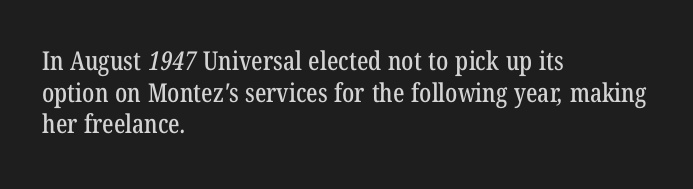
Q: Is the text underlined? A: No.
Q: How is the paragraph aligned? A: Left-aligned.
Q: Is the spacing between letters normal or unusually wide? A: Normal.
